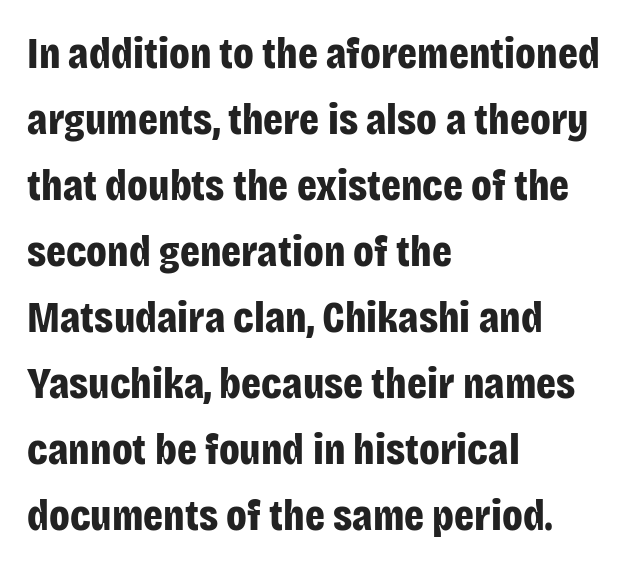
Varying glyph widths throughout — classic text-font behaviour. Nope, not italic — everything's standing straight. A bare baseline throughout the passage. Check where the strokes stop: nothing finishes them off — pure sans.
